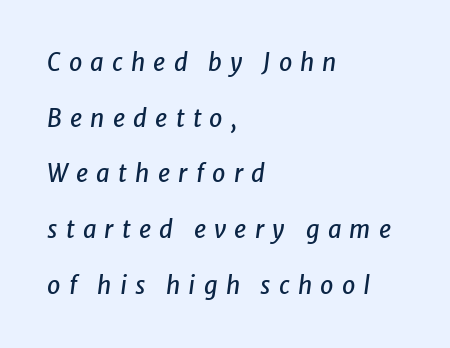
{"italic": "yes", "lean": "right", "slant_degrees": 8, "underline": "no", "align": "left", "line_spacing": "loose", "line_spacing_ratio": 2.32, "letter_spacing": "wide", "letter_spacing_em": 0.34, "glyph_px": 24}
